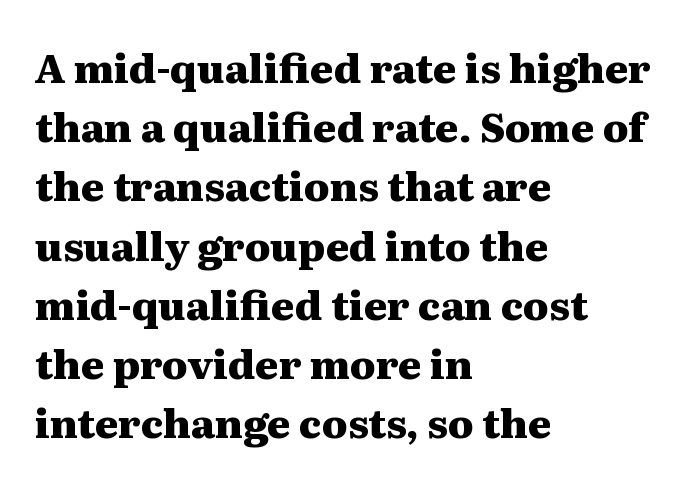
The image shows 40 px heavy, wide serif type, upright; set left-aligned, normal line spacing (1.48x), normal letter spacing, not underlined; medium stroke contrast and a medium x-height.
